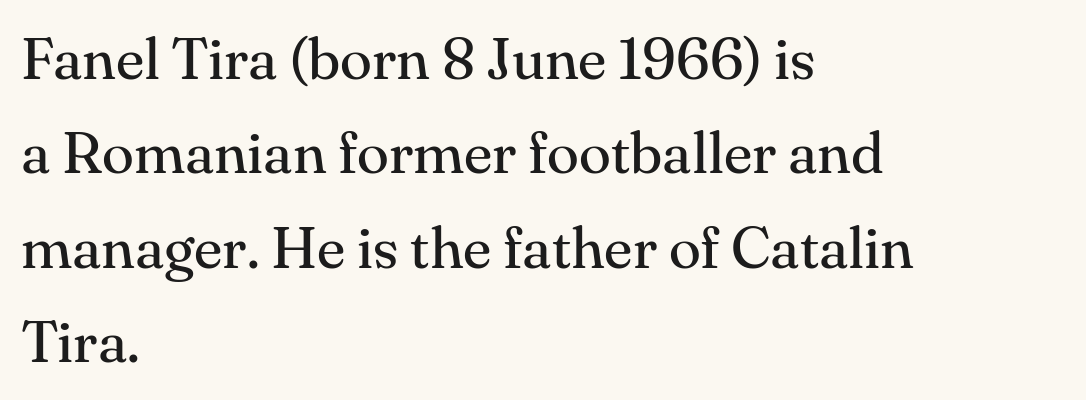
The image shows 59 px regular-weight serif type, upright; set left-aligned, normal line spacing (1.6x), normal letter spacing, not underlined; medium stroke contrast and a small x-height.
